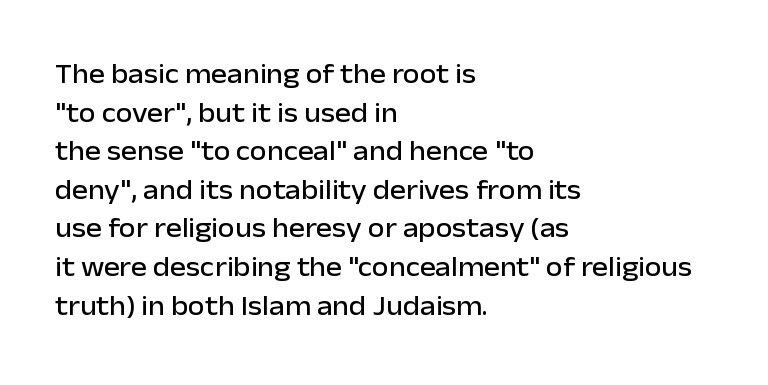
Q: Is the text italic (slanted)? A: No, it is upright.
Q: Is the text underlined? A: No.
Q: How is the paragraph aligned? A: Left-aligned.
Q: Is the spacing between letters normal or unusually wide? A: Normal.
Q: Is the spacing between lines tight, normal or loose? A: Normal.
